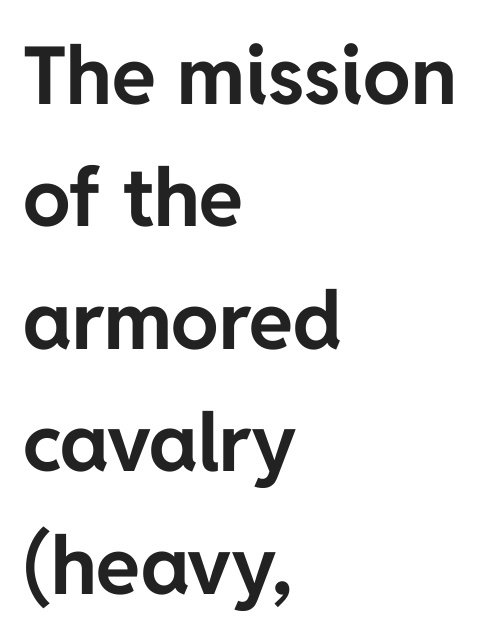
{"serif": "no", "italic": "no", "bold": "yes", "weight": "bold", "width": "normal", "stroke_contrast": "low", "x_height": "medium", "monospaced": "no", "underline": "no", "align": "left", "line_spacing": "normal", "line_spacing_ratio": 1.53, "letter_spacing": "normal", "letter_spacing_em": 0.0, "glyph_px": 80}
